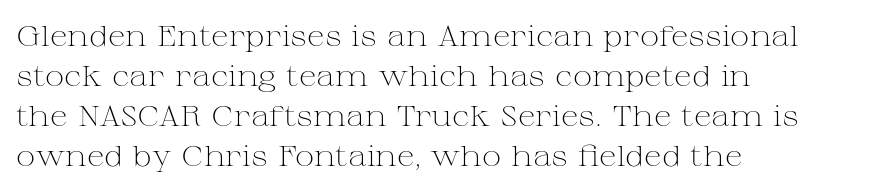
Q: Is the text bold? A: No.
Q: Is the text italic (slanted)? A: No, it is upright.
Q: Is the typeface a serif or a sans-serif typeface? A: Serif.
Q: Is the text underlined? A: No.
Q: How is the paragraph aligned? A: Left-aligned.
Q: Is the spacing between letters normal or unusually wide? A: Normal.
Q: Is the spacing between lines tight, normal or loose? A: Normal.
Q: Width (condensed, normal, or wide)? A: Wide.
Q: Stroke contrast? A: Medium.
Q: x-height? A: Medium.
Q: Monospaced? A: No.
